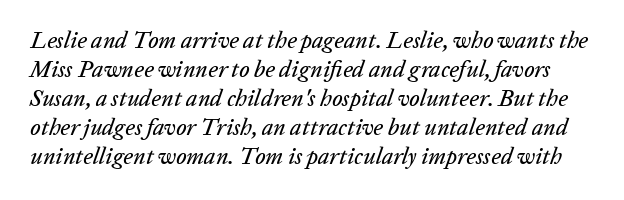
The image shows 23 px text type, italic (leaning right); set normal line spacing (1.26x), normal letter spacing, not underlined.
